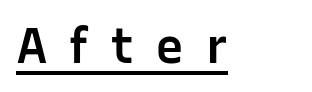
Q: Is the text bold? A: Semi-bold.
Q: Is the text italic (slanted)? A: No, it is upright.
Q: Is the typeface a serif or a sans-serif typeface? A: Sans-serif.
Q: Is the text underlined? A: Yes.
Q: Is the spacing between letters normal or unusually wide? A: Unusually wide.
Q: Width (condensed, normal, or wide)? A: Normal.
Q: Stroke contrast? A: Low.
Q: x-height? A: Medium.
Q: Monospaced? A: No.
